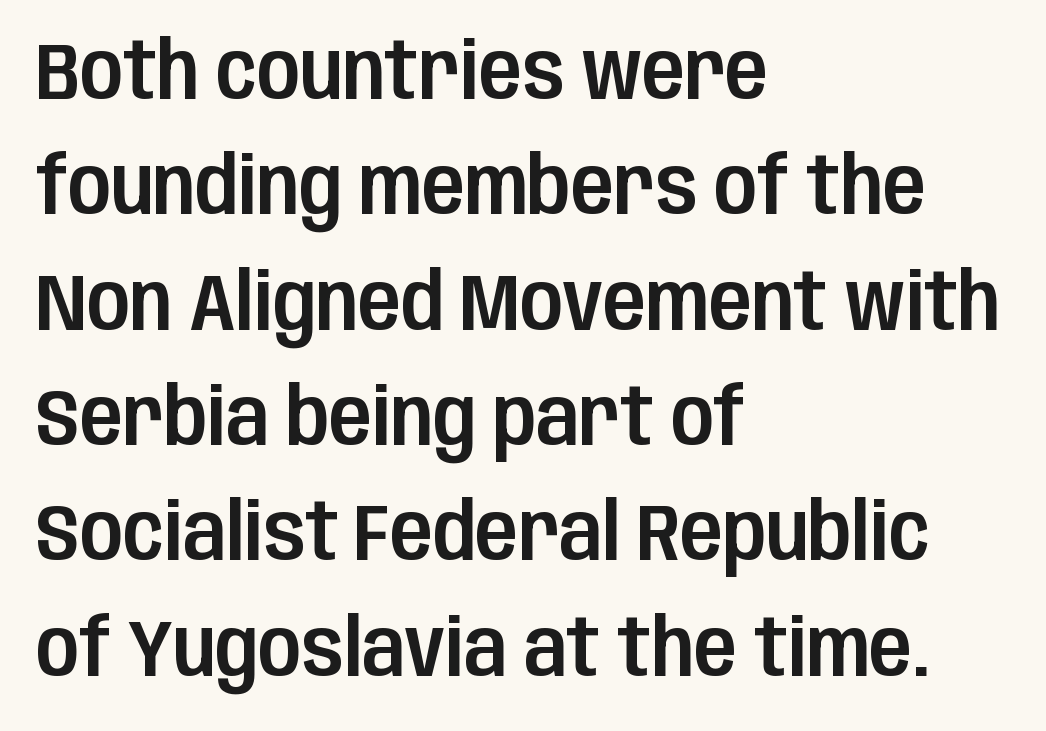
{"serif": "no", "italic": "no", "width": "condensed", "stroke_contrast": "low", "x_height": "large", "monospaced": "no", "underline": "no", "align": "left", "line_spacing": "normal", "line_spacing_ratio": 1.46, "letter_spacing": "normal", "letter_spacing_em": 0.0, "glyph_px": 79}
